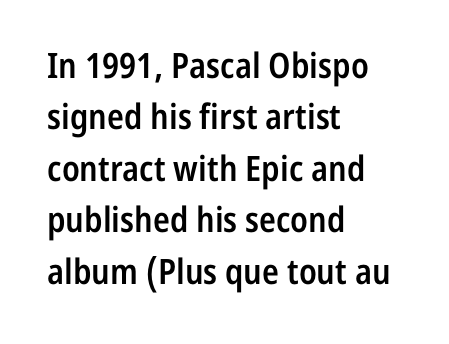
{"serif": "no", "italic": "no", "bold": "semi", "weight": "semibold", "width": "condensed", "stroke_contrast": "low", "x_height": "medium", "monospaced": "no", "underline": "no", "align": "left", "line_spacing": "normal", "line_spacing_ratio": 1.47, "letter_spacing": "normal", "letter_spacing_em": 0.0, "glyph_px": 35}
